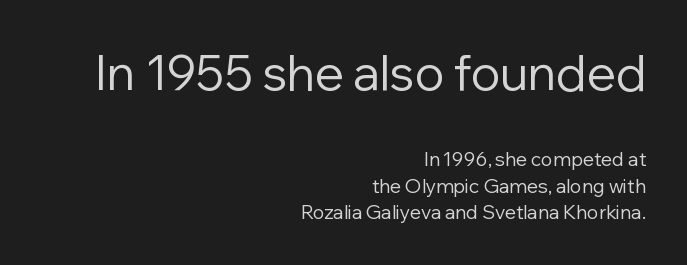
The image shows 48 px regular-weight sans-serif type, upright; set right-aligned, normal line spacing (1.39x), normal letter spacing, not underlined; the first (top) block is 2.53x larger; low stroke contrast and a medium x-height.
